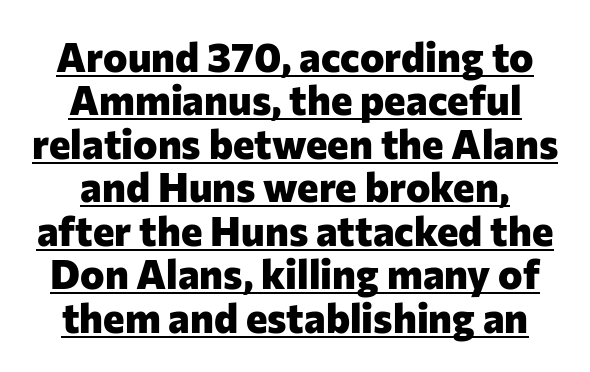
{"serif": "no", "italic": "no", "bold": "yes", "weight": "heavy", "width": "normal", "stroke_contrast": "low", "x_height": "medium", "monospaced": "no", "underline": "yes", "line_spacing": "tight", "line_spacing_ratio": 1.06, "letter_spacing": "normal", "letter_spacing_em": 0.0, "glyph_px": 41}
